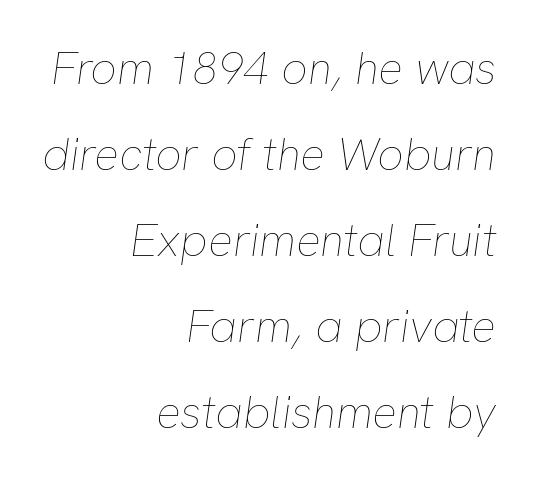
Glance below the letters and you will spot only blank space. No extra ink here — the face is not bold. These lines are set flush right with a ragged left edge. Notice how the stems are inclined rather than vertical — that's the hallmark of italics.
